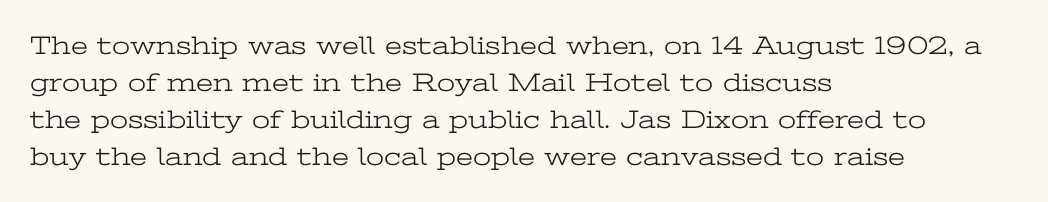
{"italic": "no", "bold": "no", "underline": "no", "align": "left", "line_spacing": "normal", "line_spacing_ratio": 1.42, "letter_spacing": "normal", "letter_spacing_em": 0.0, "glyph_px": 26}
